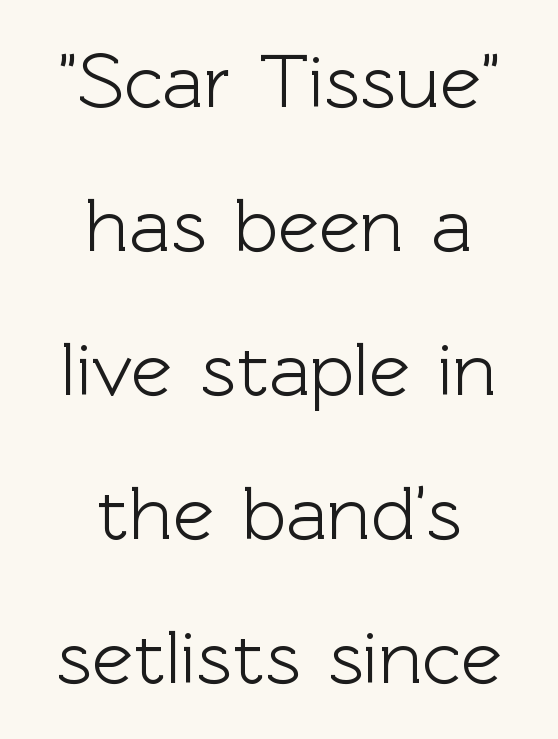
Q: Is the text italic (slanted)? A: No, it is upright.
Q: Is the typeface a serif or a sans-serif typeface? A: Sans-serif.
Q: Is the text underlined? A: No.
Q: How is the paragraph aligned? A: Centered.
Q: Is the spacing between letters normal or unusually wide? A: Normal.
Q: Width (condensed, normal, or wide)? A: Normal.
Q: x-height? A: Medium.
Q: Monospaced? A: No.
